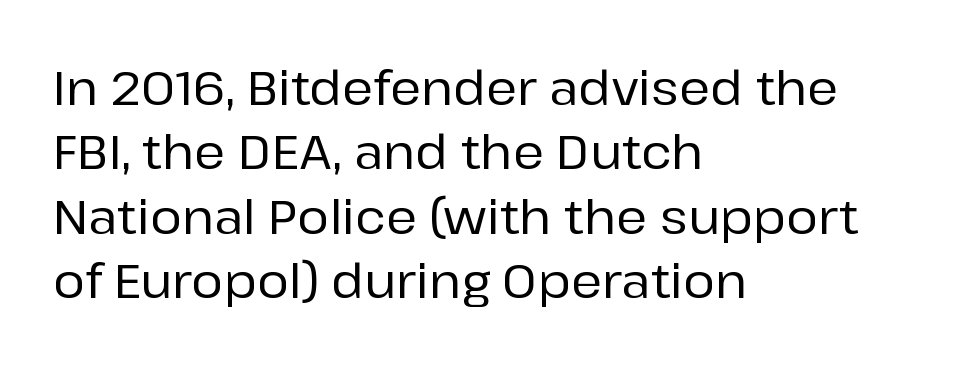
{"serif": "no", "italic": "no", "width": "normal", "stroke_contrast": "low", "x_height": "medium", "monospaced": "no", "underline": "no", "align": "left", "line_spacing": "normal", "line_spacing_ratio": 1.34, "letter_spacing": "normal", "letter_spacing_em": 0.0, "glyph_px": 48}
